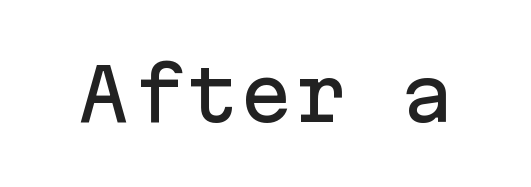
In terms of posture, this sample is upright. Check where the strokes stop: nothing finishes them off — pure sans. The type is set solid horizontally, with unmodified tracking. You could count columns in this text — the font is strictly monospaced. Beneath every word, the page is bare.
